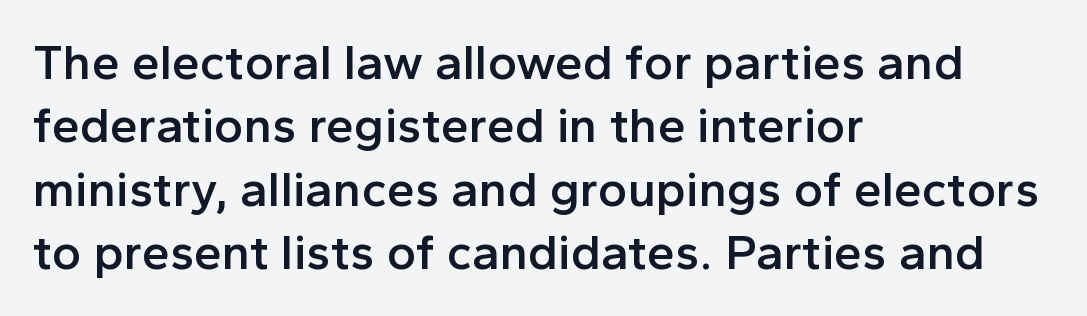
Quick note: underline off. Nothing unusual about the tracking: characters are spaced as the font intends. The setting favours the left margin, as ordinary paragraphs usually do. How heavy is the stroke? Medium-heavy — a semibold, shy of bold.
